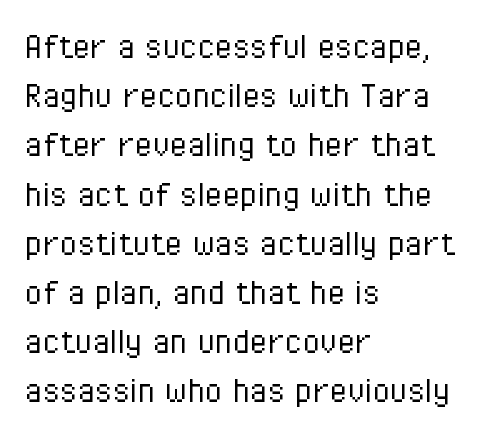
The image shows 40 px light, condensed sans-serif type, upright; set left-aligned, line spacing 1.23x, normal letter spacing, not underlined; low stroke contrast and a medium x-height.
